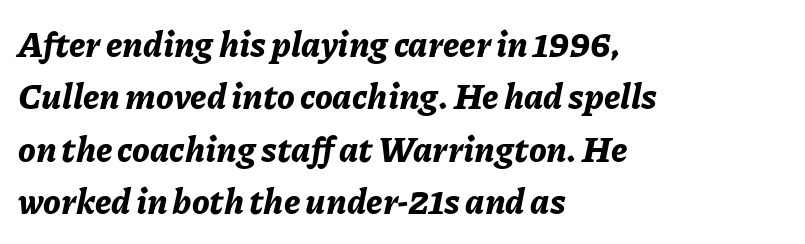
{"italic": "yes", "lean": "right", "slant_degrees": 11, "bold": "yes", "weight": "bold", "width": "normal", "stroke_contrast": "low", "x_height": "medium", "monospaced": "no", "underline": "no", "align": "left", "line_spacing": "normal", "line_spacing_ratio": 1.5, "letter_spacing": "normal", "letter_spacing_em": 0.0, "glyph_px": 35}
